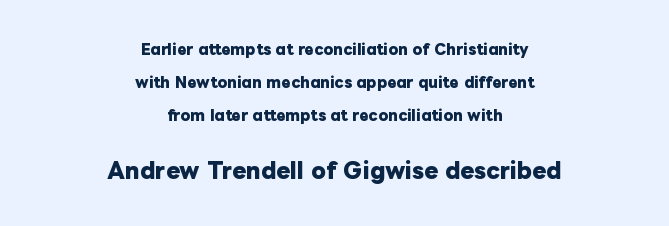
The image shows 21 px bold type, upright; set centered, loose line spacing (2.37x), normal letter spacing, not underlined; the second (bottom) block is 1.5x larger.
